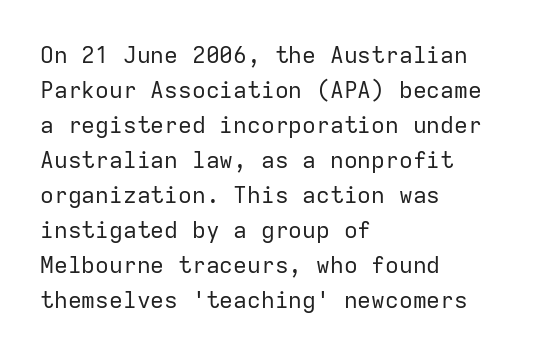
The image shows 23 px text type, upright; set left-aligned, normal line spacing (1.52x), normal letter spacing, not underlined.
